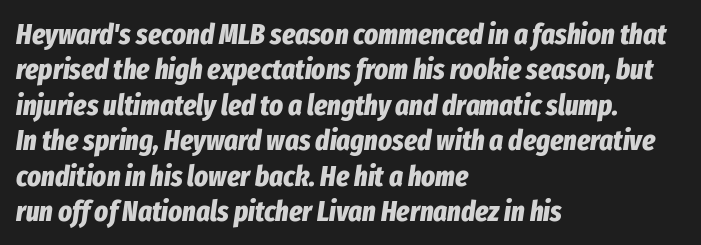
{"italic": "yes", "lean": "right", "slant_degrees": 8, "bold": "yes", "weight": "bold", "width": "condensed", "stroke_contrast": "low", "x_height": "medium", "monospaced": "no", "underline": "no", "align": "left", "line_spacing_ratio": 1.22, "letter_spacing": "normal", "letter_spacing_em": 0.0, "glyph_px": 29}
